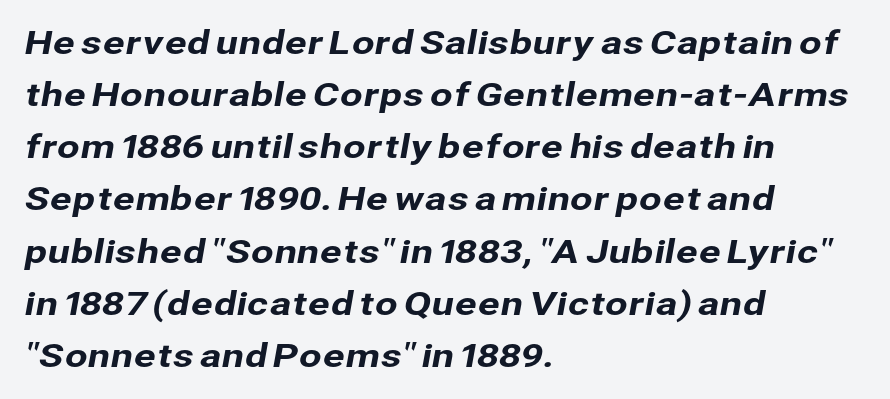
Honestly, there is no underline to notice here at all. You could call the tracking neutral — neither tight nor loose. Normally led — the rows are evenly, conventionally spaced. Note the varied advance widths — an 'i' is clearly narrower than an 'm'. Reading down the block, your eye returns to a fixed left position each line. This rendering employs a face without finishing strokes, i.e., a sans-serif.
